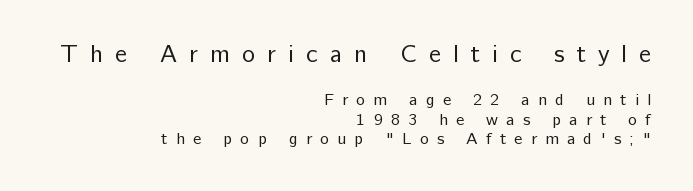
{"italic": "no", "bold": "no", "underline": "no", "align": "right", "line_spacing_ratio": 1.16, "letter_spacing": "wide", "letter_spacing_em": 0.48, "larger_block": "first", "size_ratio": 1.47, "glyph_px": 25}
